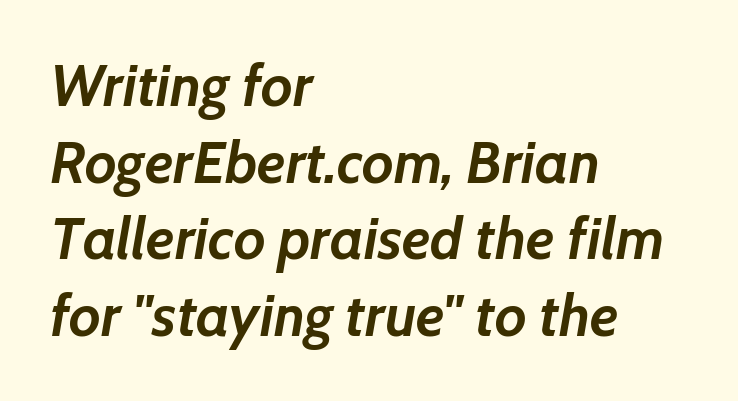
{"italic": "yes", "lean": "right", "slant_degrees": 7, "bold": "yes", "weight": "semibold", "width": "normal", "stroke_contrast": "low", "x_height": "medium", "monospaced": "no", "underline": "no", "align": "left", "line_spacing": "normal", "line_spacing_ratio": 1.32, "letter_spacing": "normal", "letter_spacing_em": 0.0, "glyph_px": 58}
